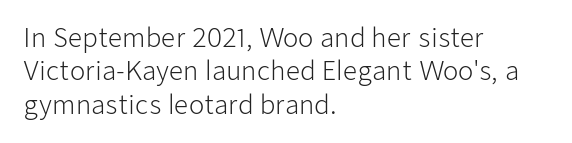
Q: Is the text bold? A: No.
Q: Is the text italic (slanted)? A: No, it is upright.
Q: Is the text underlined? A: No.
Q: How is the paragraph aligned? A: Left-aligned.
Q: Is the spacing between letters normal or unusually wide? A: Normal.
Q: Is the spacing between lines tight, normal or loose? A: Normal.
